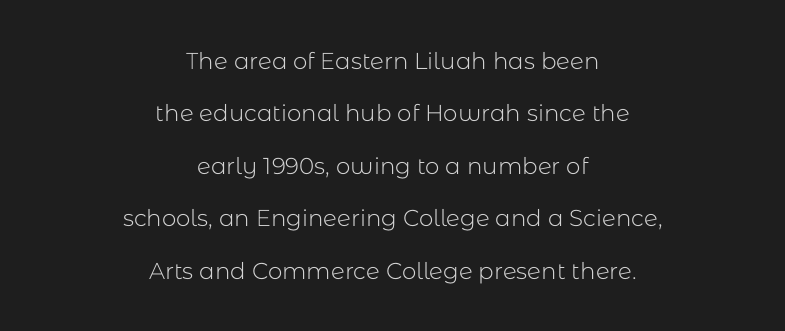
The image shows 23 px text type, upright; set centered, loose line spacing (2.28x), normal letter spacing, not underlined.
